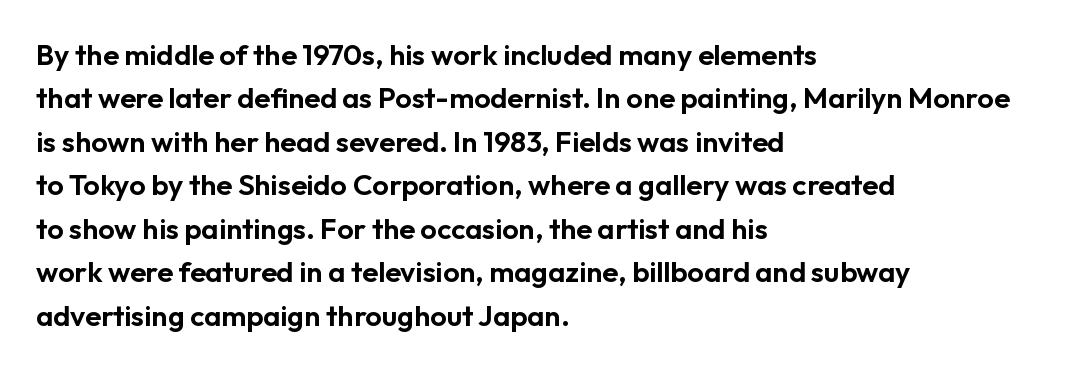
The image shows 29 px sans-serif type, upright; set left-aligned, normal line spacing (1.5x), normal letter spacing, not underlined; low stroke contrast and a medium x-height.
